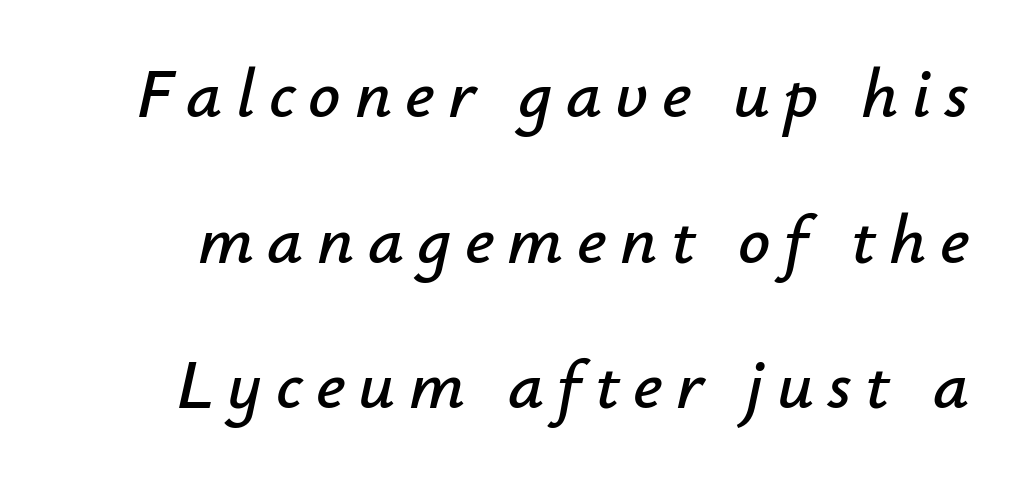
The face used here is proportionally spaced, like ordinary book or web type. The glyphs look as if they've been sheared to an angle. Honestly, the rows look like they've been pulled way apart. Type without underlining.
